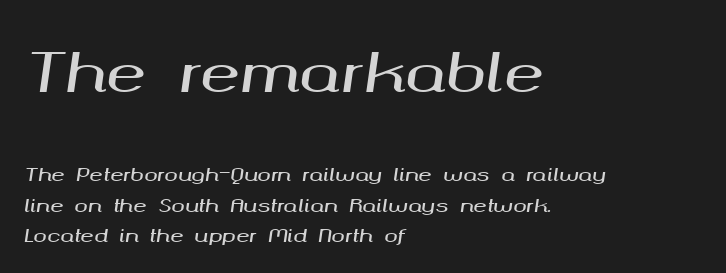
{"italic": "yes", "lean": "right", "slant_degrees": 8, "width": "wide", "stroke_contrast": "medium", "x_height": "medium", "monospaced": "no", "underline": "no", "align": "left", "line_spacing": "normal", "line_spacing_ratio": 1.69, "letter_spacing": "normal", "letter_spacing_em": 0.0, "larger_block": "first", "size_ratio": 3.0, "glyph_px": 54}
